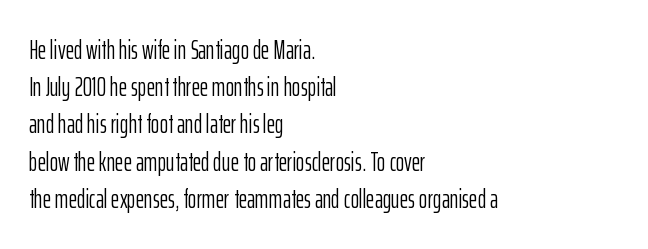
Q: Is the text bold? A: No.
Q: Is the text italic (slanted)? A: No, it is upright.
Q: Is the text underlined? A: No.
Q: How is the paragraph aligned? A: Left-aligned.
Q: Is the spacing between letters normal or unusually wide? A: Normal.
Q: Is the spacing between lines tight, normal or loose? A: Normal.
